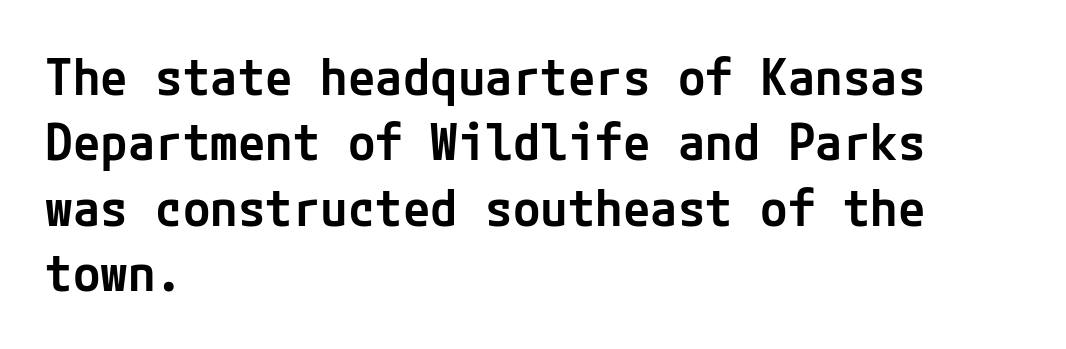
Here the glyphs are tracked normally, forming tight word shapes. The strokes are fattened partway — semibold, not bold. Descenders hang freely into open space. Short and long lines alike share a common starting point at left. It's the straight-up-and-down kind of type.
